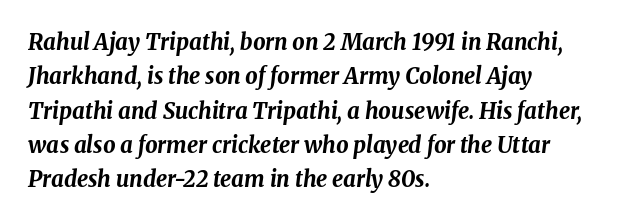
Q: Is the text bold? A: Yes.
Q: Is the text italic (slanted)? A: Yes, it leans right by about 8 degrees.
Q: Is the text underlined? A: No.
Q: How is the paragraph aligned? A: Left-aligned.
Q: Is the spacing between letters normal or unusually wide? A: Normal.
Q: Is the spacing between lines tight, normal or loose? A: Normal.
